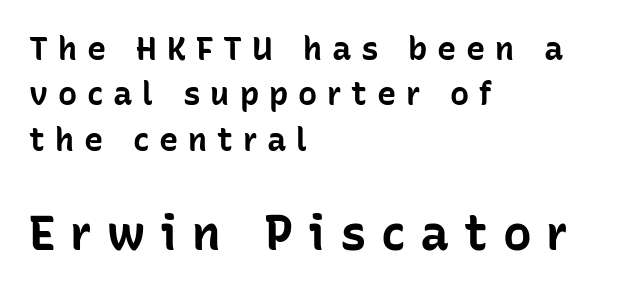
Q: Is the text bold? A: Yes.
Q: Is the text italic (slanted)? A: No, it is upright.
Q: Is the typeface a serif or a sans-serif typeface? A: Sans-serif.
Q: Is the text underlined? A: No.
Q: How is the paragraph aligned? A: Left-aligned.
Q: Is the spacing between letters normal or unusually wide? A: Unusually wide.
Q: Is the spacing between lines tight, normal or loose? A: Normal.
Q: Which block of text is set in a larger size, the first (top) or the second (bottom)? A: The second (bottom) one.
Q: Width (condensed, normal, or wide)? A: Normal.
Q: Stroke contrast? A: Low.
Q: x-height? A: Medium.
Q: Monospaced? A: No.
